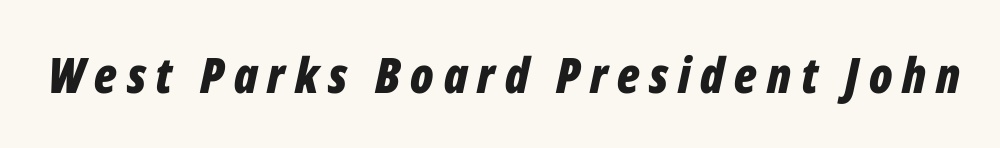
The image shows 49 px bold, condensed type, italic (leaning right); set unusually wide letter spacing (+0.2 em), not underlined; low stroke contrast and a medium x-height.
